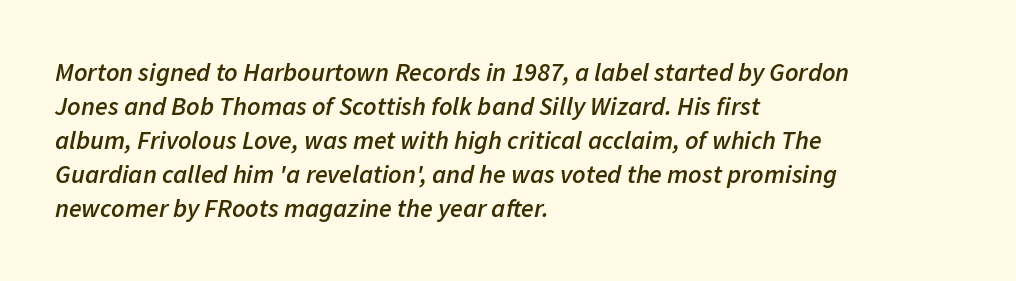
The image shows 26 px text type, italic (leaning right); set left-aligned, normal line spacing (1.31x), normal letter spacing, not underlined.
